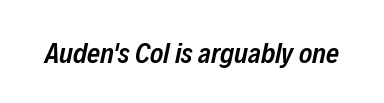
{"italic": "yes", "lean": "right", "slant_degrees": 12, "bold": "semi", "weight": "semibold", "width": "condensed", "stroke_contrast": "low", "x_height": "medium", "monospaced": "no", "underline": "no", "letter_spacing": "normal", "letter_spacing_em": 0.0, "glyph_px": 28}
